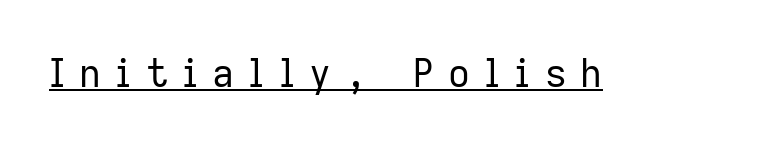
{"serif": "no", "italic": "no", "bold": "no", "weight": "regular", "width": "normal", "stroke_contrast": "low", "x_height": "medium", "monospaced": "no", "underline": "yes", "letter_spacing": "wide", "letter_spacing_em": 0.37, "glyph_px": 38}
